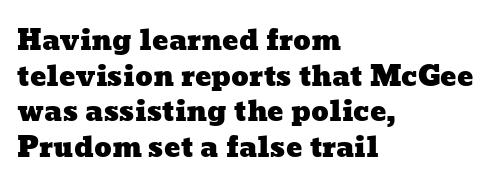
The image shows 27 px text type; set left-aligned, normal line spacing (1.32x), normal letter spacing, not underlined.
